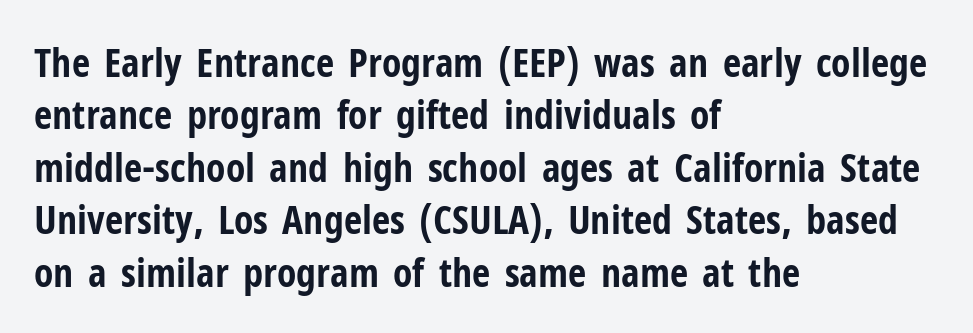
Q: Is the text bold? A: Yes.
Q: Is the text italic (slanted)? A: No, it is upright.
Q: Is the typeface a serif or a sans-serif typeface? A: Sans-serif.
Q: Is the text underlined? A: No.
Q: How is the paragraph aligned? A: Left-aligned.
Q: Is the spacing between letters normal or unusually wide? A: Normal.
Q: Is the spacing between lines tight, normal or loose? A: Normal.
Q: Width (condensed, normal, or wide)? A: Condensed.
Q: Stroke contrast? A: Low.
Q: x-height? A: Medium.
Q: Monospaced? A: No.
